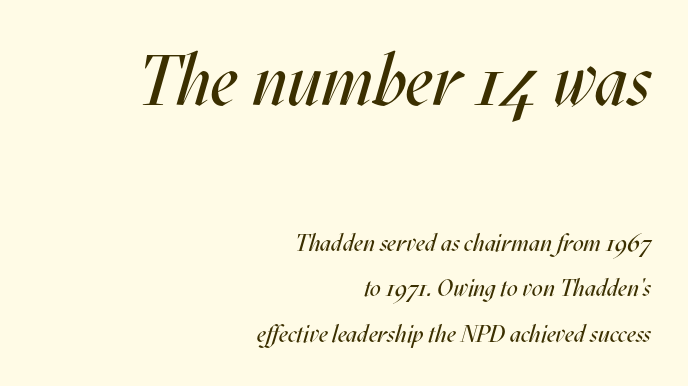
{"italic": "yes", "lean": "right", "slant_degrees": 17, "bold": "no", "weight": "regular", "width": "condensed", "stroke_contrast": "medium", "x_height": "large", "monospaced": "no", "underline": "no", "align": "right", "line_spacing_ratio": 1.89, "letter_spacing": "normal", "letter_spacing_em": 0.0, "larger_block": "first", "size_ratio": 2.96, "glyph_px": 71}
